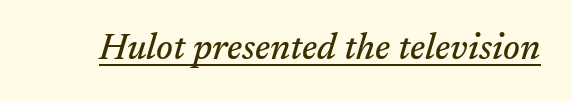
Q: Is the text italic (slanted)? A: Yes, it leans right by about 17 degrees.
Q: Is the typeface a serif or a sans-serif typeface? A: Serif.
Q: Is the text underlined? A: Yes.
Q: Is the spacing between letters normal or unusually wide? A: Normal.
Q: Width (condensed, normal, or wide)? A: Normal.
Q: Stroke contrast? A: Medium.
Q: x-height? A: Medium.
Q: Monospaced? A: No.
